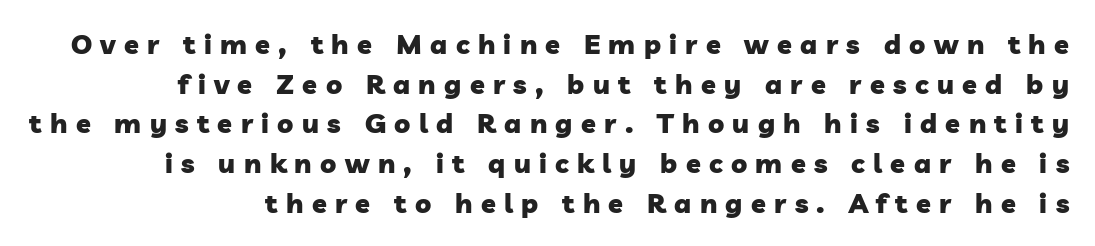
Q: Is the text bold? A: Yes.
Q: Is the text underlined? A: No.
Q: How is the paragraph aligned? A: Right-aligned.
Q: Is the spacing between letters normal or unusually wide? A: Unusually wide.
Q: Is the spacing between lines tight, normal or loose? A: Normal.
